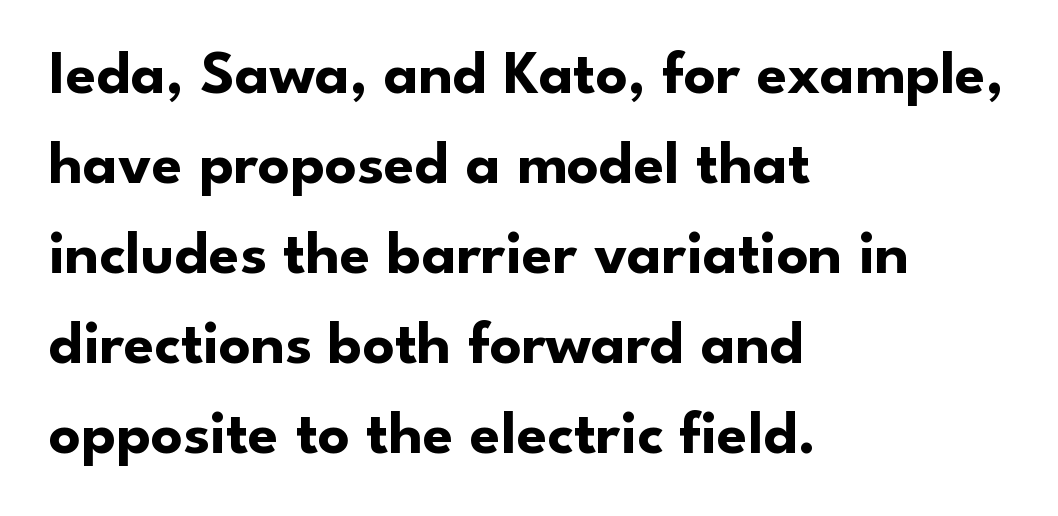
Q: Is the text bold? A: Yes.
Q: Is the text italic (slanted)? A: No, it is upright.
Q: Is the typeface a serif or a sans-serif typeface? A: Sans-serif.
Q: Is the text underlined? A: No.
Q: How is the paragraph aligned? A: Left-aligned.
Q: Is the spacing between letters normal or unusually wide? A: Normal.
Q: Is the spacing between lines tight, normal or loose? A: Normal.
Q: Width (condensed, normal, or wide)? A: Normal.
Q: Stroke contrast? A: Low.
Q: x-height? A: Small.
Q: Monospaced? A: No.
